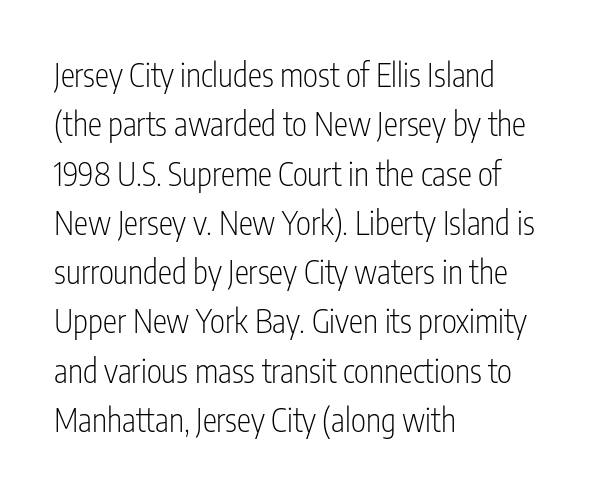
{"serif": "no", "italic": "no", "bold": "no", "weight": "light", "width": "condensed", "stroke_contrast": "low", "x_height": "medium", "monospaced": "no", "underline": "no", "align": "left", "line_spacing": "normal", "line_spacing_ratio": 1.54, "letter_spacing": "normal", "letter_spacing_em": 0.0, "glyph_px": 32}
